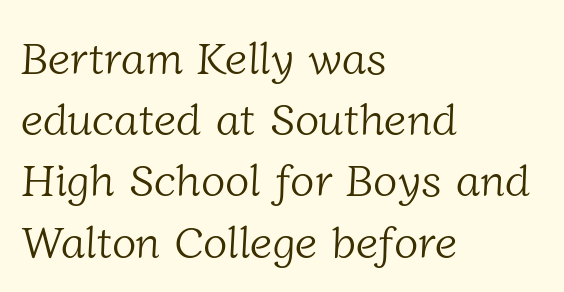
Q: Is the text bold? A: No.
Q: Is the typeface a serif or a sans-serif typeface? A: Serif.
Q: Is the text underlined? A: No.
Q: How is the paragraph aligned? A: Left-aligned.
Q: Is the spacing between letters normal or unusually wide? A: Normal.
Q: Is the spacing between lines tight, normal or loose? A: Normal.
Q: Width (condensed, normal, or wide)? A: Normal.
Q: Stroke contrast? A: Low.
Q: x-height? A: Medium.
Q: Monospaced? A: No.
